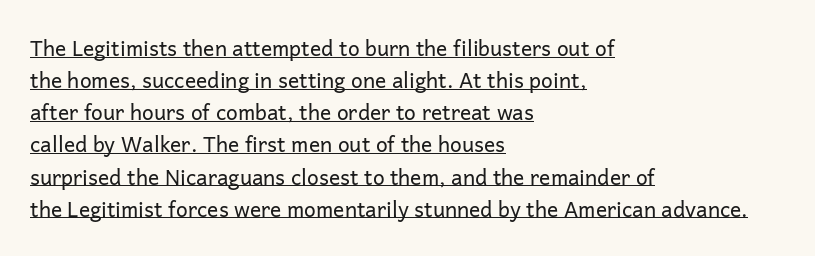
Inter-character spacing is left at the font's built-in metrics. Layout note: lines flush left. Students, observe: this is what conventionally led text looks like. You can tell it's not italic because the verticals are truly vertical.
